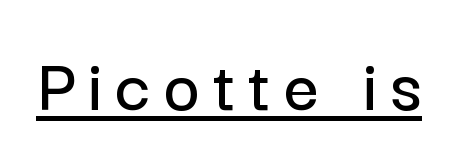
Q: Is the text italic (slanted)? A: No, it is upright.
Q: Is the typeface a serif or a sans-serif typeface? A: Sans-serif.
Q: Is the text underlined? A: Yes.
Q: Width (condensed, normal, or wide)? A: Normal.
Q: Stroke contrast? A: Low.
Q: x-height? A: Medium.
Q: Monospaced? A: No.
